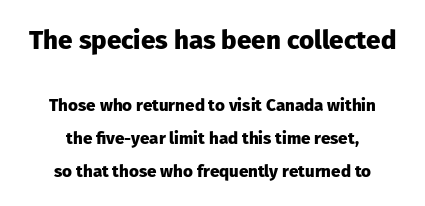
Default kerning and tracking; the words read as compact shapes. Notice the wide empty band between every row — that's loose leading. Ascenders rise straight up at ninety degrees. Visually the block forms a symmetrical silhouette, jagged on both flanks. The designer gave the opening block more size than the closing block.
